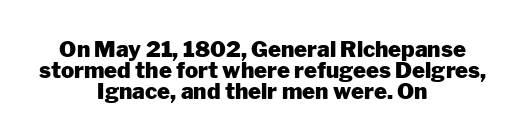
Q: Is the text bold? A: Yes.
Q: Is the text italic (slanted)? A: No, it is upright.
Q: Is the text underlined? A: No.
Q: How is the paragraph aligned? A: Centered.
Q: Is the spacing between letters normal or unusually wide? A: Normal.
Q: Is the spacing between lines tight, normal or loose? A: Tight.
